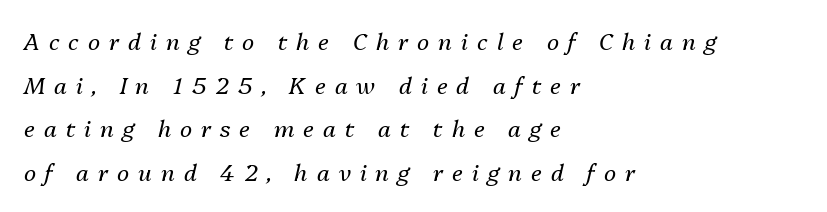
Q: Is the text bold? A: No.
Q: Is the text italic (slanted)? A: Yes, it leans right by about 13 degrees.
Q: Is the text underlined? A: No.
Q: How is the paragraph aligned? A: Left-aligned.
Q: Is the spacing between letters normal or unusually wide? A: Unusually wide.
Q: Is the spacing between lines tight, normal or loose? A: Loose.
